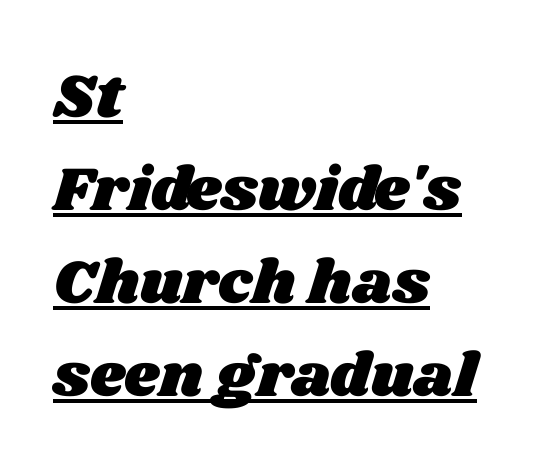
Honestly, the row spacing looks completely unremarkable. No extra tracking has been applied to these lines. Here the designer chose a conventional face with non-uniform glyph widths. This rendering uses left alignment, leaving the right contour irregular.
